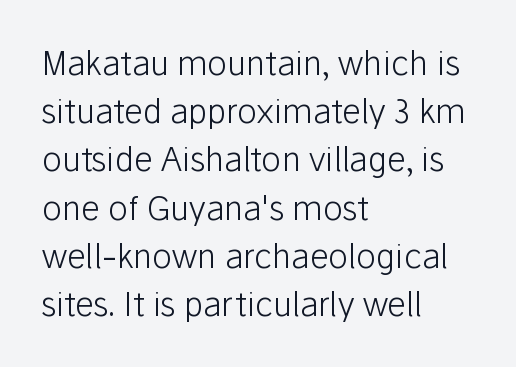
{"serif": "no", "italic": "no", "bold": "no", "weight": "light", "width": "normal", "stroke_contrast": "low", "x_height": "medium", "monospaced": "no", "underline": "no", "align": "left", "line_spacing": "normal", "line_spacing_ratio": 1.46, "letter_spacing": "normal", "letter_spacing_em": 0.0, "glyph_px": 33}
